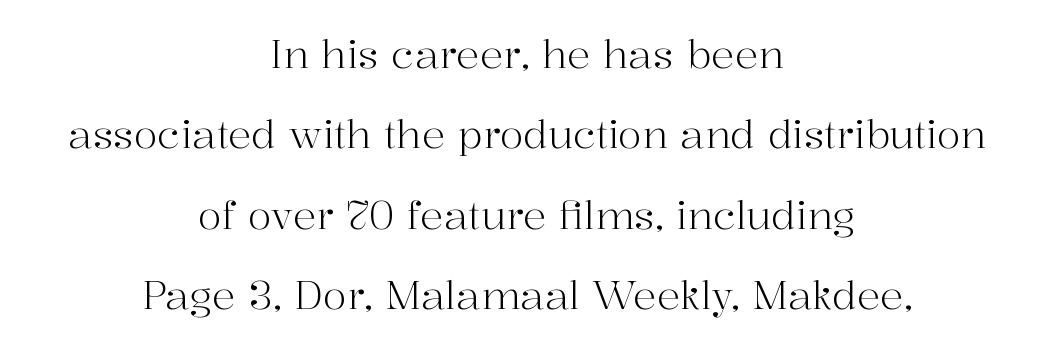
Q: Is the text bold? A: No.
Q: Is the text italic (slanted)? A: No, it is upright.
Q: Is the typeface a serif or a sans-serif typeface? A: Serif.
Q: Is the text underlined? A: No.
Q: How is the paragraph aligned? A: Centered.
Q: Is the spacing between letters normal or unusually wide? A: Normal.
Q: Is the spacing between lines tight, normal or loose? A: Loose.
Q: Width (condensed, normal, or wide)? A: Normal.
Q: Stroke contrast? A: High.
Q: x-height? A: Medium.
Q: Monospaced? A: No.
